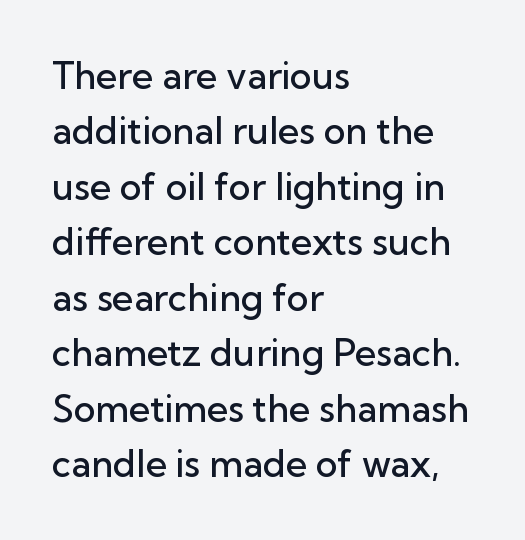
Quick note: underline off. Look at the tracking — it's just the regular setting, nothing added. You could not count columns in this text — the font is proportionally spaced. The strokes are fattened partway — semibold, not bold. The typeface chosen for these lines omits serifs.
